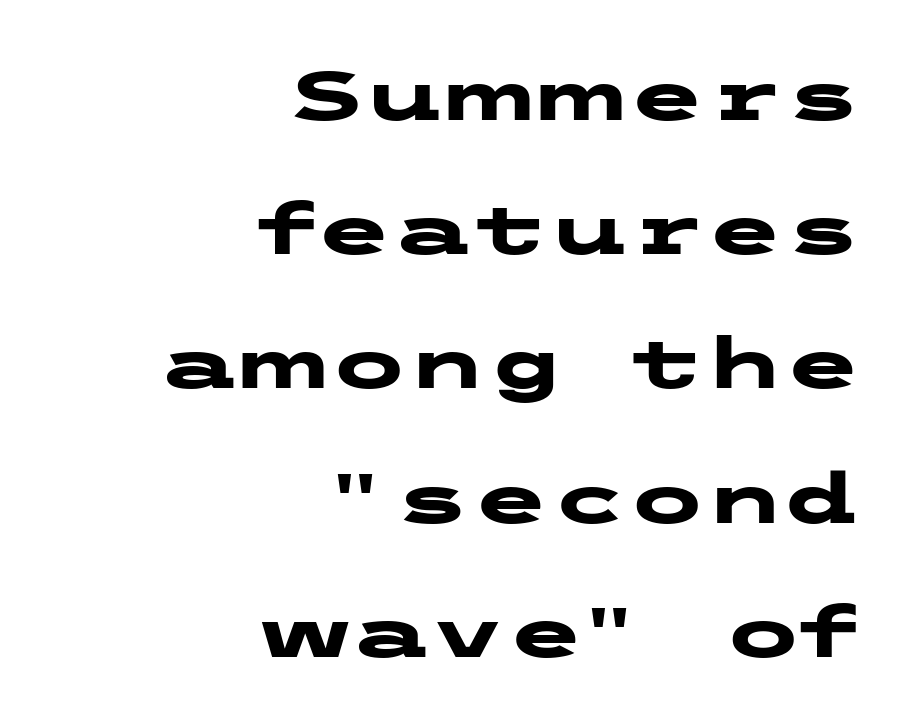
Are there feet on the stems? There aren't — it's a sans. The compositor pushed each line to the right boundary. Heft: maximum for text — a bold. This is the regular roman posture of the typeface. The zone under the glyphs is completely vacant. Does extra space separate the letters? No, they use regular spacing.
